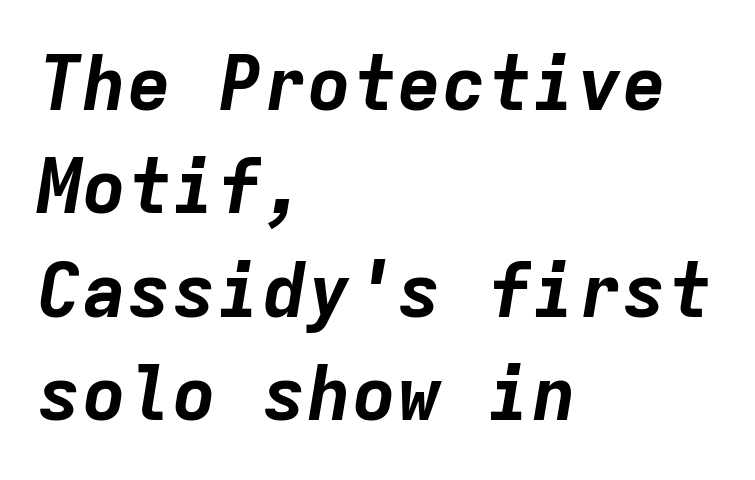
The image shows 75 px bold type, italic (leaning right), monospaced; set left-aligned, normal line spacing (1.38x), normal letter spacing, not underlined; low stroke contrast and a medium x-height.
